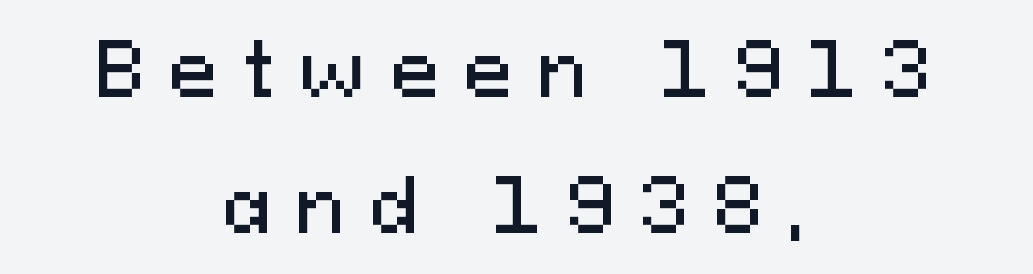
Substantial extra tracking has been applied to these lines. Tall strokes in this sample are plumb rather than angled. Character widths vary here, with narrow letters taking less room than wide ones. The lines in this sample share a center point and differ in where they start and stop.
